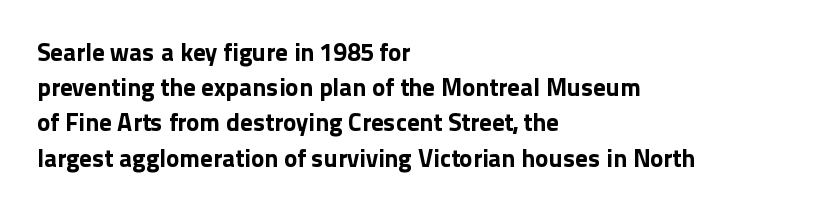
The image shows 25 px bold type, upright; set left-aligned, normal line spacing (1.41x), normal letter spacing, not underlined.
